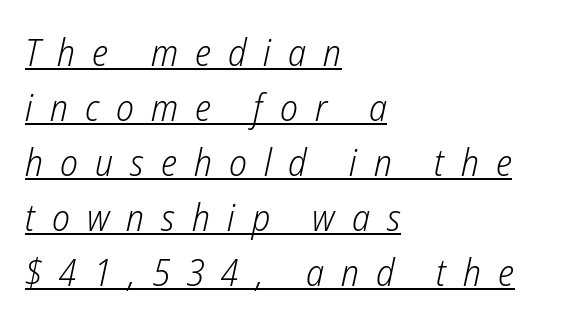
The glyphs look as if they've been sheared to an angle. Is the stroke heavy? The answer is a plain regular-or-lighter. Line starts are locked; line ends wander. These lines sit exactly where default settings would place them.
